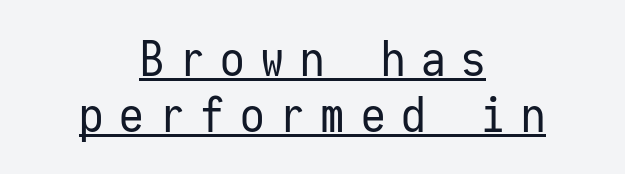
{"serif": "no", "italic": "no", "bold": "no", "weight": "regular", "width": "condensed", "stroke_contrast": "low", "x_height": "medium", "monospaced": "yes", "underline": "yes", "align": "center", "line_spacing": "tight", "line_spacing_ratio": 1.14, "letter_spacing": "wide", "letter_spacing_em": 0.32, "glyph_px": 49}
